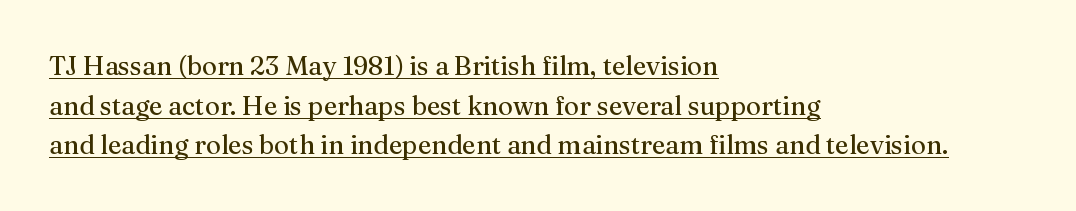
When letters stand straight like this, we call the style roman or upright. The ragged edge is on the right, which tells us the setting is flush left. This block has exactly the height ordinary leading produces. Has an underline been added? It has.
